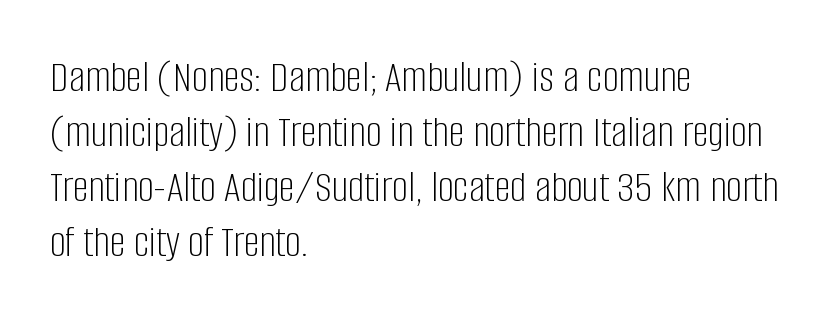
The image shows 45 px light, condensed sans-serif type, upright; set left-aligned, line spacing 1.22x, normal letter spacing, not underlined; low stroke contrast and a large x-height.
